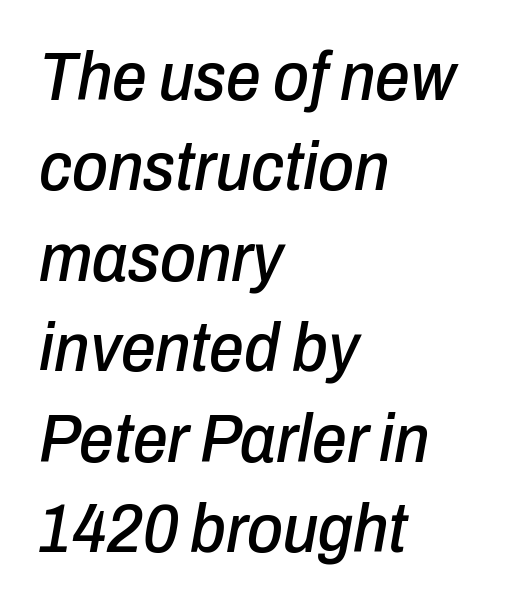
Q: Is the text italic (slanted)? A: Yes, it leans right by about 10 degrees.
Q: Is the text underlined? A: No.
Q: How is the paragraph aligned? A: Left-aligned.
Q: Is the spacing between letters normal or unusually wide? A: Normal.
Q: Is the spacing between lines tight, normal or loose? A: Normal.
Q: Width (condensed, normal, or wide)? A: Condensed.
Q: Stroke contrast? A: Low.
Q: x-height? A: Medium.
Q: Monospaced? A: No.
